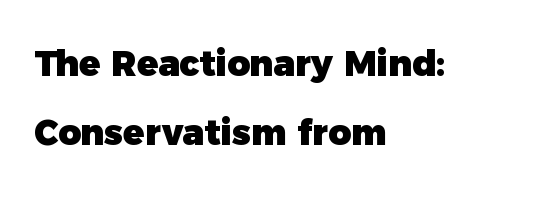
{"serif": "no", "bold": "yes", "weight": "heavy", "width": "normal", "x_height": "medium", "monospaced": "no", "underline": "no", "align": "left", "line_spacing": "loose", "line_spacing_ratio": 1.97, "letter_spacing": "normal", "letter_spacing_em": 0.0, "glyph_px": 35}
